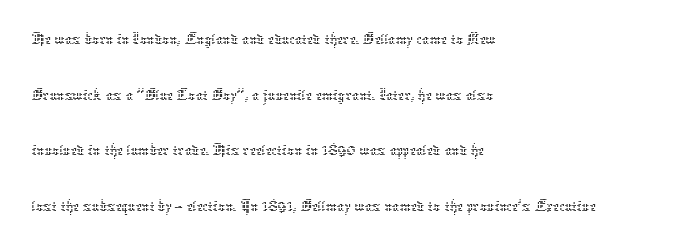
{"italic": "no", "bold": "no", "weight": "thin", "width": "normal", "stroke_contrast": "low", "x_height": "medium", "monospaced": "no", "underline": "no", "align": "left", "line_spacing": "normal", "line_spacing_ratio": 1.59, "letter_spacing": "normal", "letter_spacing_em": 0.0, "glyph_px": 35}
